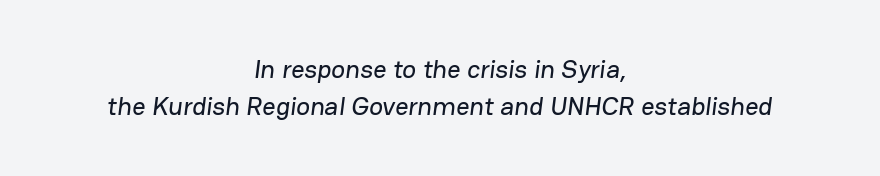
The image shows 26 px text type; set centered, normal line spacing (1.44x), normal letter spacing, not underlined.
